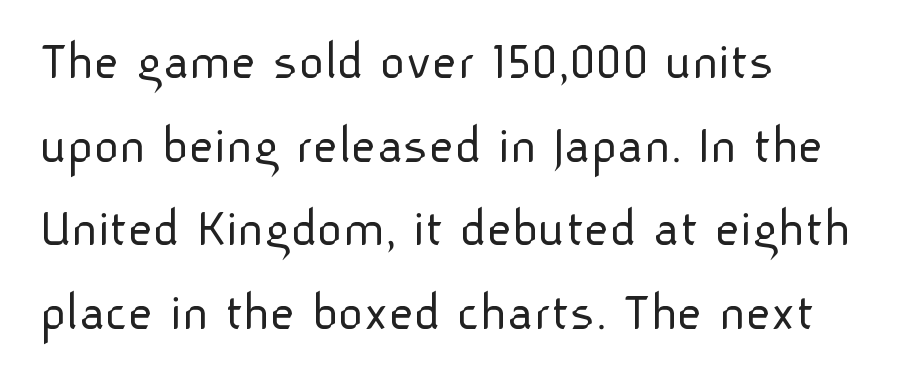
{"serif": "no", "italic": "no", "bold": "no", "weight": "light", "width": "normal", "stroke_contrast": "low", "x_height": "medium", "monospaced": "no", "underline": "no", "align": "left", "line_spacing": "normal", "line_spacing_ratio": 1.52, "letter_spacing": "normal", "letter_spacing_em": 0.0, "glyph_px": 55}
